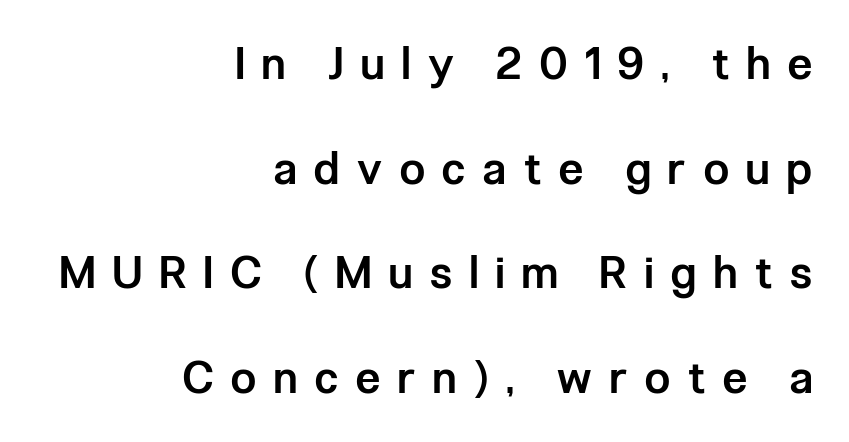
{"serif": "no", "italic": "no", "bold": "semi", "weight": "semibold", "width": "condensed", "stroke_contrast": "low", "x_height": "medium", "monospaced": "no", "underline": "no", "align": "right", "line_spacing": "loose", "line_spacing_ratio": 2.38, "letter_spacing": "wide", "letter_spacing_em": 0.41, "glyph_px": 44}
